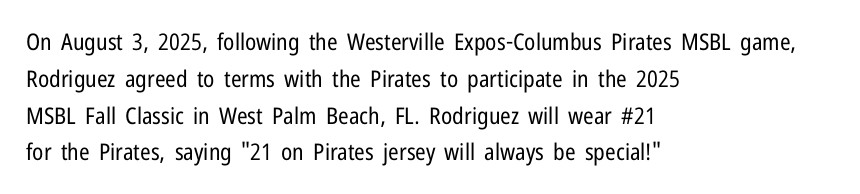
The rendering uses a moderate line-height, typical for paragraphs. The cut favours lightness, reaching ordinary text weight at its darkest. This is roman type, the default non-slanted kind. A student would call this left alignment; a typographer would say flush left, rag right. Honestly, there is no underline to notice here at all. The letterforms sit shoulder to shoulder at normal distance.
